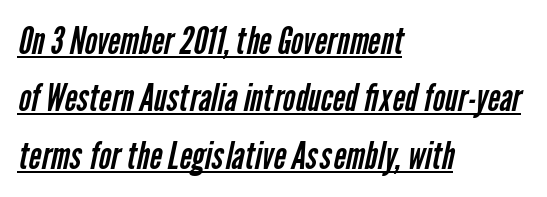
Q: Is the text bold? A: No.
Q: Is the typeface a serif or a sans-serif typeface? A: Sans-serif.
Q: Is the text underlined? A: Yes.
Q: How is the paragraph aligned? A: Left-aligned.
Q: Is the spacing between letters normal or unusually wide? A: Normal.
Q: Is the spacing between lines tight, normal or loose? A: Normal.
Q: Width (condensed, normal, or wide)? A: Condensed.
Q: Stroke contrast? A: Low.
Q: x-height? A: Medium.
Q: Monospaced? A: No.
